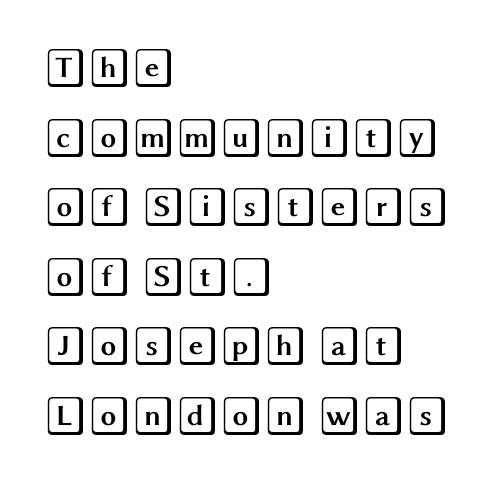
Q: Is the text italic (slanted)? A: No, it is upright.
Q: Is the text underlined? A: No.
Q: How is the paragraph aligned? A: Left-aligned.
Q: Is the spacing between letters normal or unusually wide? A: Normal.
Q: Width (condensed, normal, or wide)? A: Wide.
Q: x-height? A: Large.
